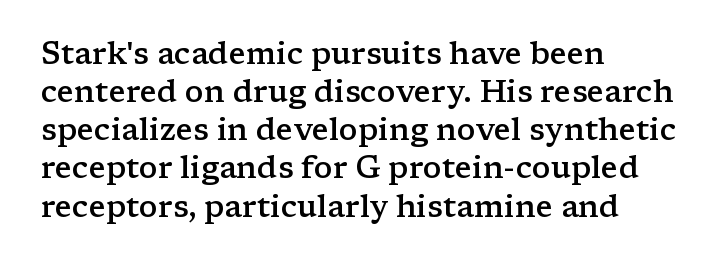
The image shows 31 px semibold, wide serif type, upright; set left-aligned, line spacing 1.23x, normal letter spacing, not underlined; low stroke contrast and a medium x-height.
